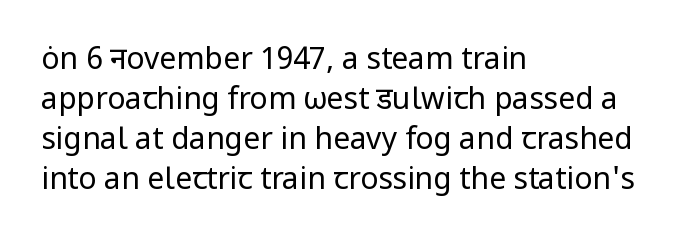
Q: Is the text bold? A: No.
Q: Is the text italic (slanted)? A: No, it is upright.
Q: Is the typeface a serif or a sans-serif typeface? A: Sans-serif.
Q: Is the text underlined? A: No.
Q: How is the paragraph aligned? A: Left-aligned.
Q: Is the spacing between letters normal or unusually wide? A: Normal.
Q: Is the spacing between lines tight, normal or loose? A: Normal.
Q: Width (condensed, normal, or wide)? A: Normal.
Q: Stroke contrast? A: Low.
Q: x-height? A: Medium.
Q: Monospaced? A: No.
